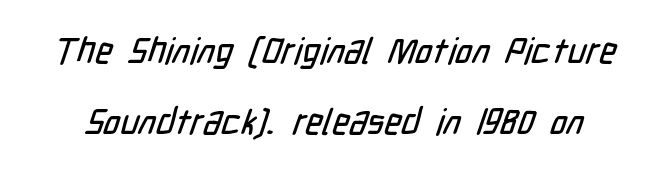
Q: Is the typeface a serif or a sans-serif typeface? A: Sans-serif.
Q: Is the text underlined? A: No.
Q: Is the spacing between letters normal or unusually wide? A: Normal.
Q: Is the spacing between lines tight, normal or loose? A: Loose.
Q: Width (condensed, normal, or wide)? A: Condensed.
Q: Stroke contrast? A: Low.
Q: x-height? A: Medium.
Q: Monospaced? A: No.
